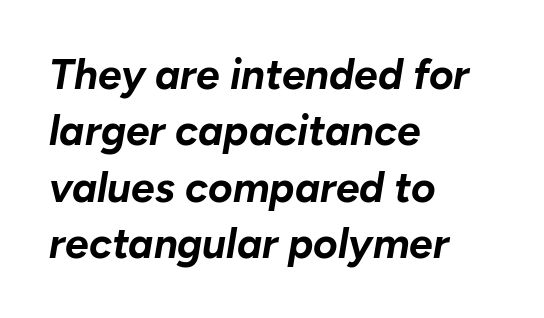
Q: Is the text bold? A: Yes.
Q: Is the text italic (slanted)? A: Yes, it leans right by about 10 degrees.
Q: Is the text underlined? A: No.
Q: How is the paragraph aligned? A: Left-aligned.
Q: Is the spacing between letters normal or unusually wide? A: Normal.
Q: Is the spacing between lines tight, normal or loose? A: Normal.
Q: Width (condensed, normal, or wide)? A: Normal.
Q: Stroke contrast? A: Low.
Q: x-height? A: Medium.
Q: Monospaced? A: No.
